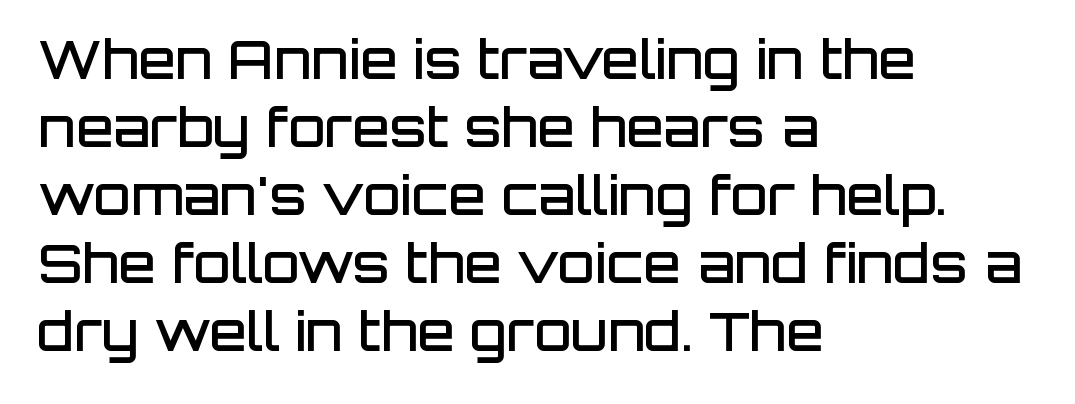
{"serif": "no", "italic": "no", "bold": "semi", "weight": "semibold", "width": "normal", "stroke_contrast": "low", "x_height": "large", "monospaced": "no", "underline": "no", "align": "left", "line_spacing": "normal", "line_spacing_ratio": 1.26, "letter_spacing": "normal", "letter_spacing_em": 0.0, "glyph_px": 54}
